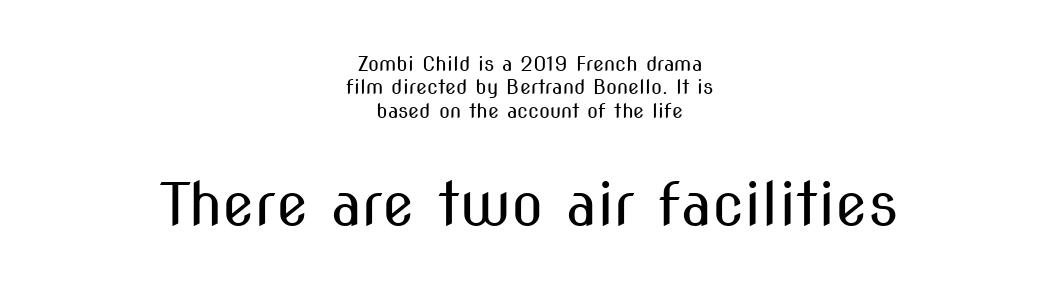
The composition opens small and finishes big. The typesetter chose a symmetrical, centered arrangement here. Plain, unruled lines of type. This sample has the flowing, uneven cadence of proportional lettering. Between one letter and the next there's only the usual sliver of space.
